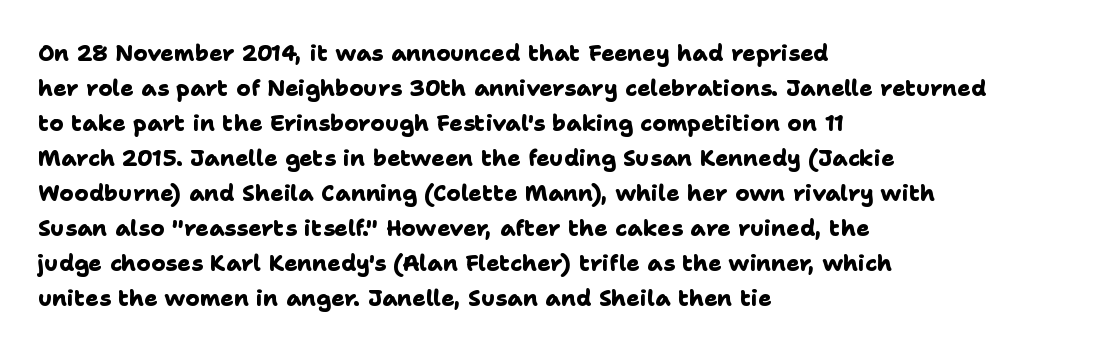
A student would call this left alignment; a typographer would say flush left, rag right. Regular leading. Compared with an ordinary text face, these strokes are far heavier — a full bold. Each word holds together tightly as a unit, with standard inter-letter gaps.
